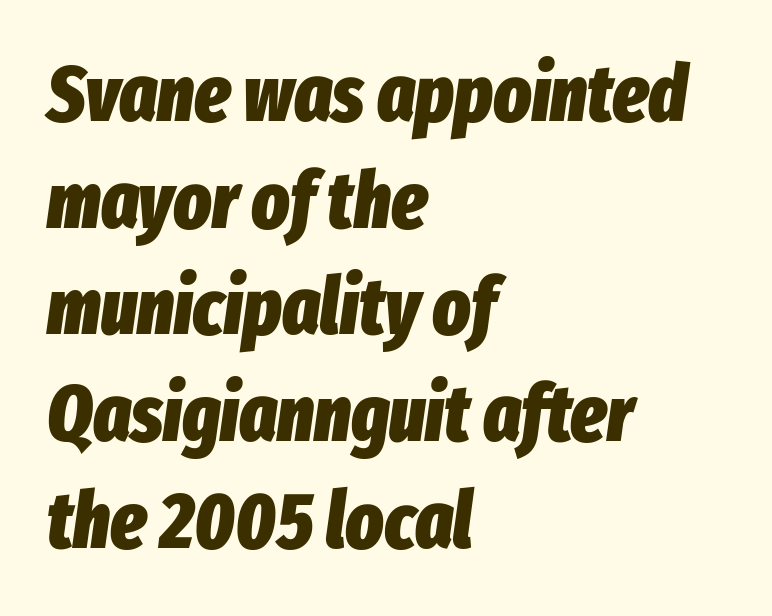
The axis of the letterforms is tilted away from vertical. Standard letterfit; no display-style spreading of the glyphs. Does the weight exceed regular? Yes, all the way to bold. Each new line begins a customary step beneath the previous one.
